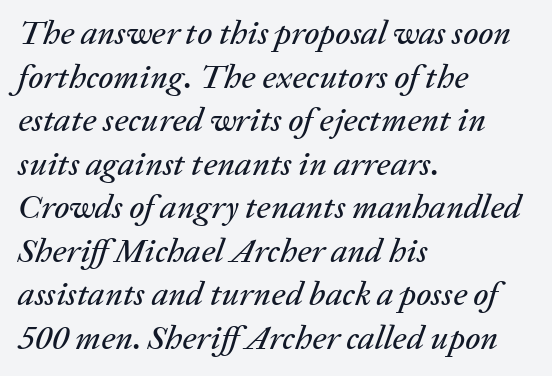
Is this a fixed-width face? No — the glyphs have proportional, varying widths. How would I describe the line gaps? Plain and ordinary. Only glyphs here, with clear space below each row. This is oblique type, the kind used for emphasis or titles. Words appear dense and cohesive because spacing is normal. Where is the straight margin? On the left.
